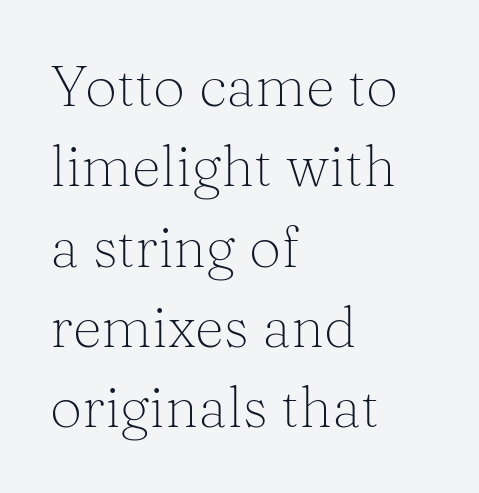
The image shows 57 px light serif type, upright; set left-aligned, normal line spacing (1.41x), normal letter spacing, not underlined; medium stroke contrast and a medium x-height.
